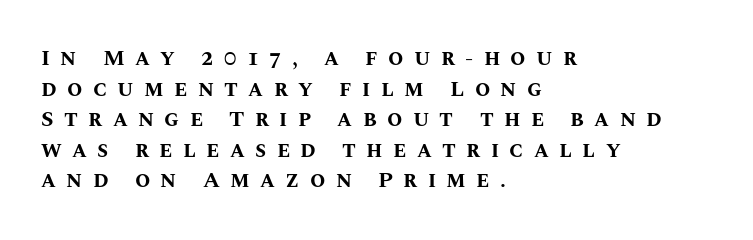
Q: Is the text bold? A: Yes.
Q: Is the text italic (slanted)? A: No, it is upright.
Q: Is the text underlined? A: No.
Q: How is the paragraph aligned? A: Left-aligned.
Q: Is the spacing between letters normal or unusually wide? A: Unusually wide.
Q: Is the spacing between lines tight, normal or loose? A: Normal.
